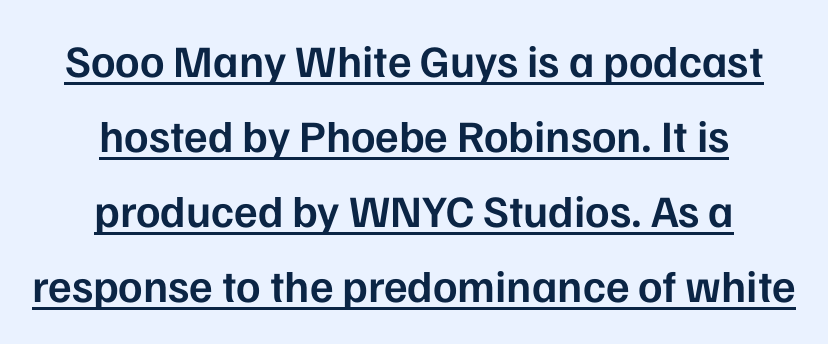
Strokes here are thickened, but only to semibold level. The passage shown is typed in a proportional face where columns would drift. Tall strokes in this sample are plumb rather than angled. Does the type have serifs? No, each stem ends abruptly. The line-height multiplier appears to be the usual default. Looks like someone drew a line under every word here.
